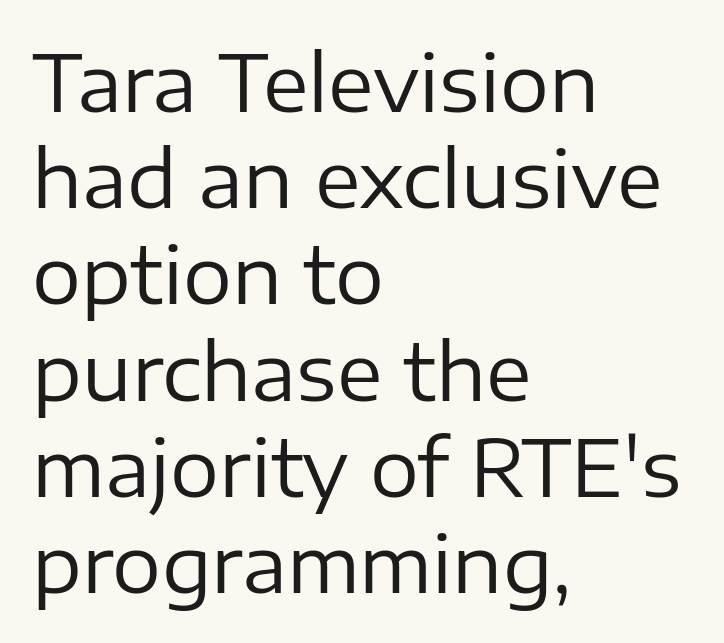
The image shows 77 px regular-weight sans-serif type, upright; set left-aligned, normal line spacing (1.25x), normal letter spacing, not underlined; low stroke contrast and a medium x-height.
